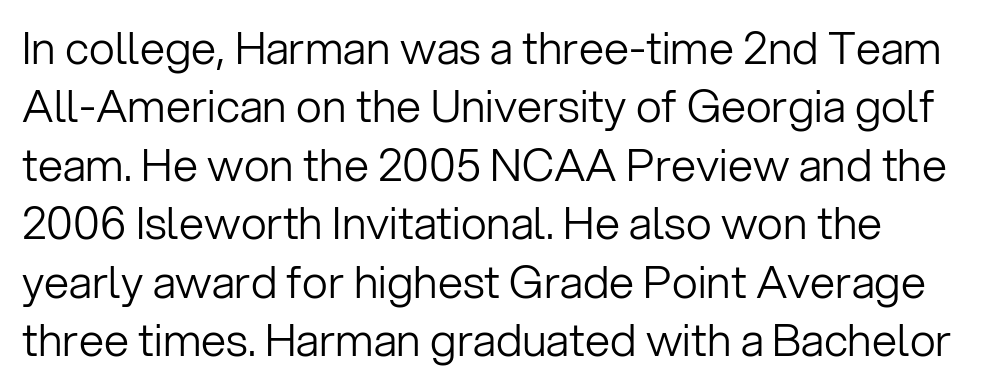
Note the varied advance widths — an 'i' is clearly narrower than an 'm'. In terms of letterform style, serifs are entirely absent. Short note: letters normally spaced. Honestly, there is no underline to notice here at all.
